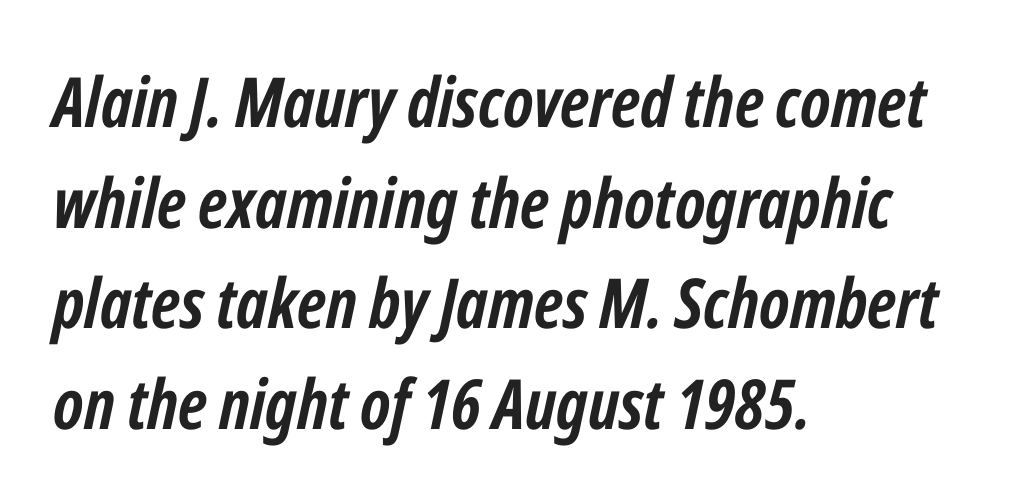
The image shows 69 px semibold, condensed type, italic (leaning right); set left-aligned, normal line spacing (1.46x), normal letter spacing, not underlined; low stroke contrast and a medium x-height.
